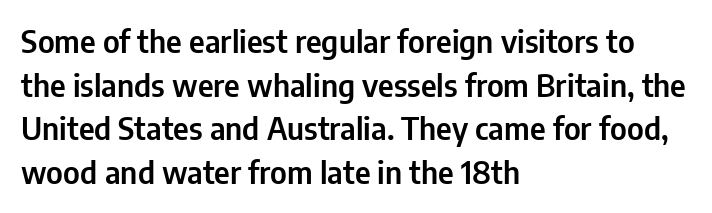
The face used here is proportionally spaced, like ordinary book or web type. Whoever set this chose a conventional vertical rhythm. Letter spacing: default. Letters rest on an invisible, unmarked baseline. Quick note: not italic, upright.
